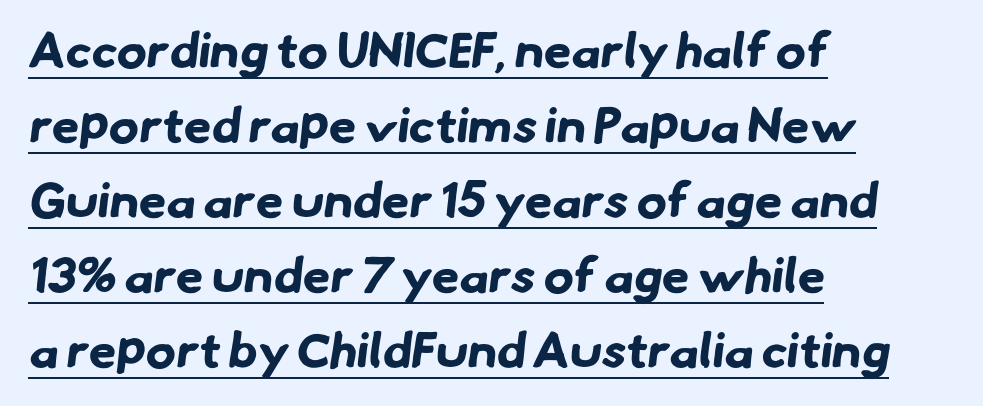
Leftover space on each line is placed entirely after the last word. Observe the ordinary spacing: letters are neighbours, not strangers. The typesetter has applied underlining to the passage shown. What kind of face is this? One without serifs — a sans. Weight: bold.
